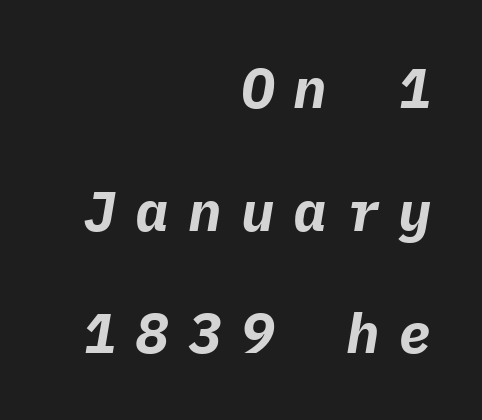
{"italic": "yes", "lean": "right", "slant_degrees": 9, "bold": "yes", "weight": "bold", "width": "normal", "stroke_contrast": "low", "x_height": "medium", "monospaced": "yes", "underline": "no", "align": "right", "line_spacing": "loose", "line_spacing_ratio": 2.19, "letter_spacing": "wide", "letter_spacing_em": 0.34, "glyph_px": 56}
